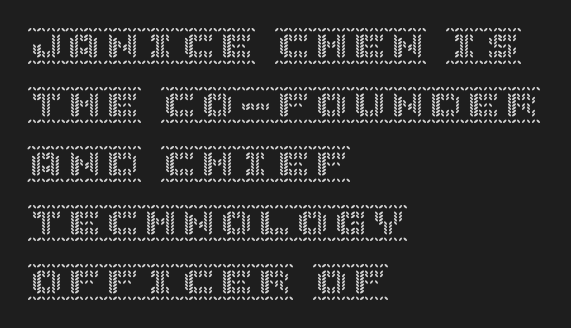
The leading is moderate, giving the passage an even texture. Every stem runs plumb, perpendicular to the baseline. Does extra space separate the letters? No, they use regular spacing. The ragged edge is on the right, which tells us the setting is flush left. The area under the type is left untouched.
